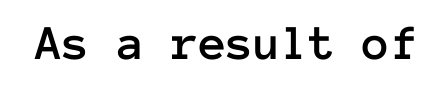
The image shows 50 px text type, upright, monospaced; set normal letter spacing, not underlined; low stroke contrast and a medium x-height.
